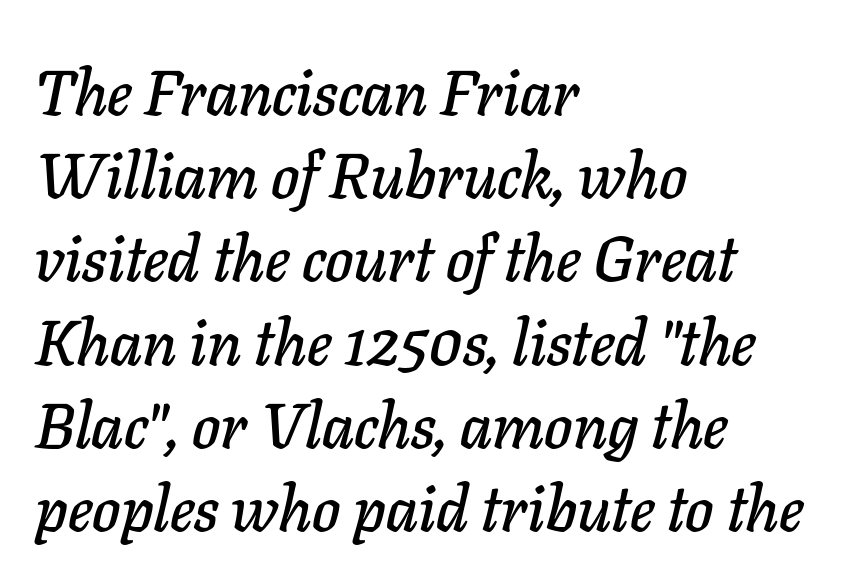
{"italic": "yes", "lean": "right", "slant_degrees": 11, "width": "normal", "stroke_contrast": "low", "x_height": "medium", "monospaced": "no", "underline": "no", "align": "left", "line_spacing": "normal", "line_spacing_ratio": 1.3, "letter_spacing": "normal", "letter_spacing_em": 0.0, "glyph_px": 64}
